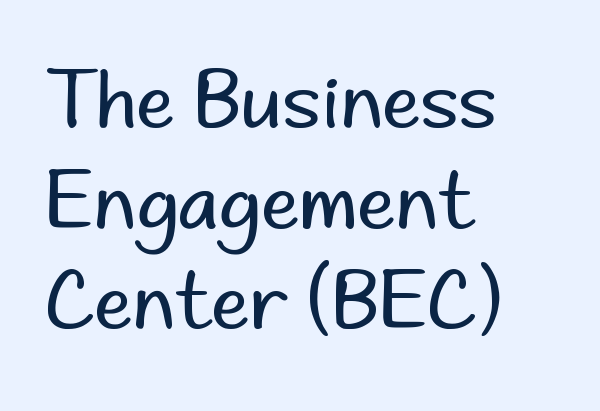
Reading down the block, your eye returns to a fixed left position each line. Do the characters align in a grid? No, the font is proportional. The specimen omits any rule beneath the text block's lines. Each stroke keeps to a modest, everyday thickness or less. Letterform terminals end flat and unadorned throughout the passage.
